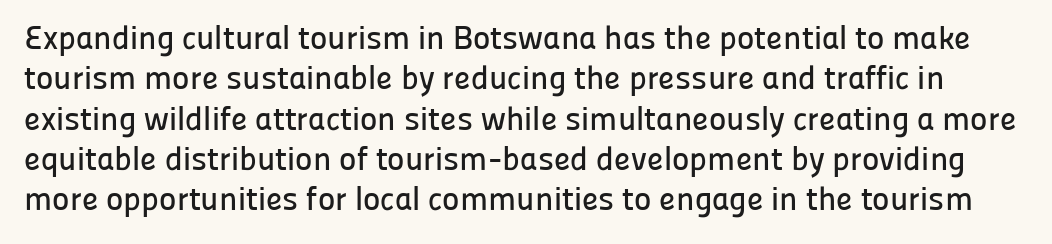
Q: Is the text italic (slanted)? A: No, it is upright.
Q: Is the typeface a serif or a sans-serif typeface? A: Sans-serif.
Q: Is the text underlined? A: No.
Q: Is the spacing between letters normal or unusually wide? A: Normal.
Q: Width (condensed, normal, or wide)? A: Normal.
Q: Stroke contrast? A: Low.
Q: x-height? A: Medium.
Q: Monospaced? A: No.
